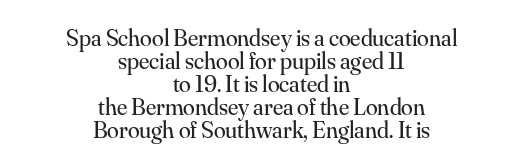
The image shows 24 px text type, upright; set centered, tight line spacing (0.96x), normal letter spacing, not underlined.
